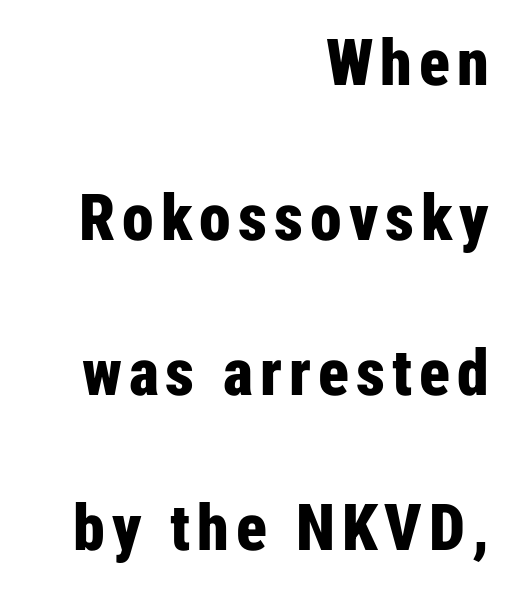
Q: Is the text bold? A: Yes.
Q: Is the text italic (slanted)? A: No, it is upright.
Q: Is the typeface a serif or a sans-serif typeface? A: Sans-serif.
Q: Is the text underlined? A: No.
Q: How is the paragraph aligned? A: Right-aligned.
Q: Is the spacing between lines tight, normal or loose? A: Loose.
Q: Width (condensed, normal, or wide)? A: Condensed.
Q: Stroke contrast? A: Low.
Q: x-height? A: Medium.
Q: Monospaced? A: No.
